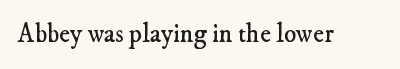
Vertical stems look standard width or narrower in stroke. Unmarked baselines from the first word to the last. There is no visible air inserted between adjacent glyphs.
